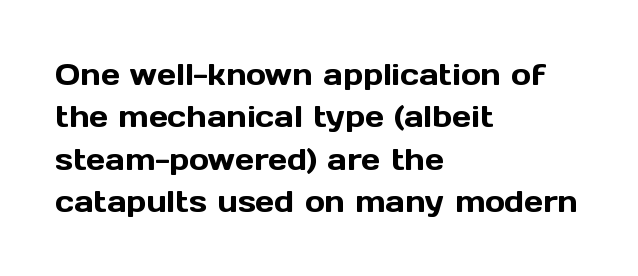
Varying glyph widths throughout — classic text-font behaviour. Look at the tracking — it's just the regular setting, nothing added. Serifs: no, the terminals of the letterforms are clean. Rendered with straight, roman letterforms. Bare-footed words on every line. Leading matches the norm, producing a regular column.
